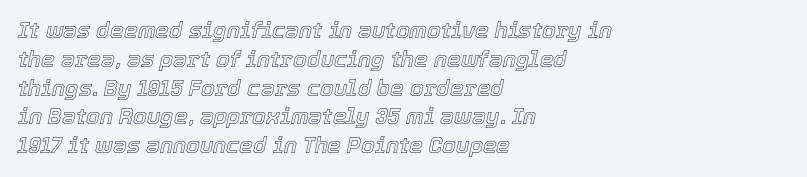
{"italic": "yes", "lean": "right", "slant_degrees": 12, "underline": "no", "align": "left", "line_spacing": "normal", "line_spacing_ratio": 1.31, "letter_spacing": "normal", "letter_spacing_em": 0.0, "glyph_px": 22}
